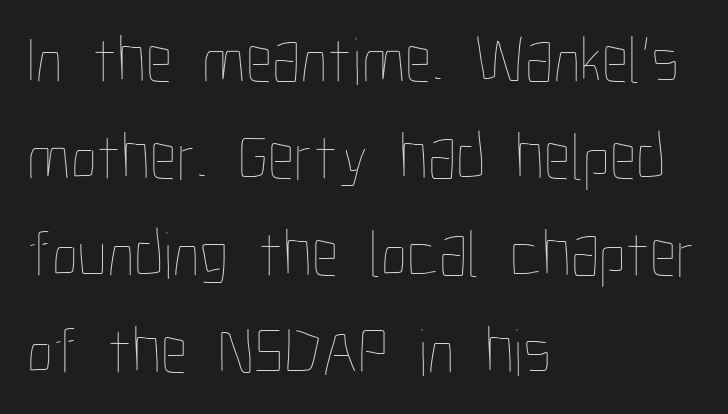
The image shows 67 px thin, condensed type, upright; set left-aligned, normal line spacing (1.45x), normal letter spacing, not underlined; low stroke contrast and a medium x-height.
